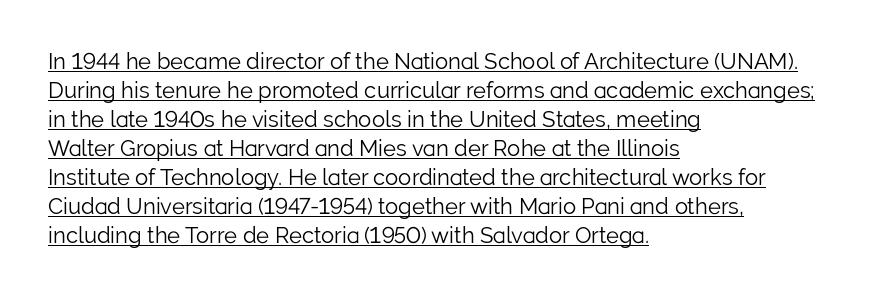
{"italic": "no", "bold": "no", "underline": "yes", "align": "left", "line_spacing": "normal", "line_spacing_ratio": 1.32, "letter_spacing": "normal", "letter_spacing_em": 0.0, "glyph_px": 22}
